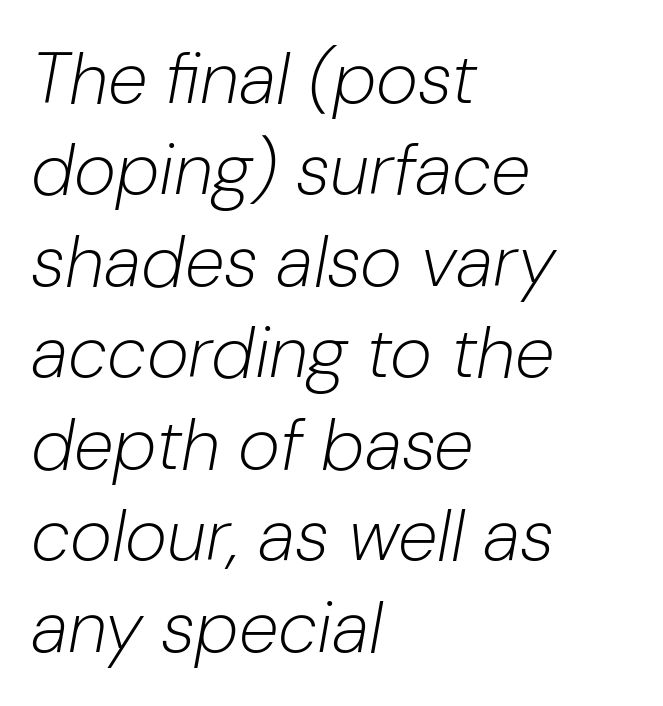
The image shows 72 px light type, italic (leaning right); set left-aligned, normal line spacing (1.27x), normal letter spacing, not underlined; low stroke contrast and a medium x-height.
